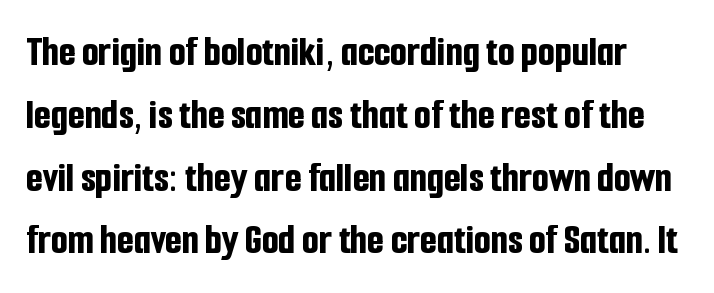
Q: Is the text bold? A: Yes.
Q: Is the text italic (slanted)? A: No, it is upright.
Q: Is the typeface a serif or a sans-serif typeface? A: Sans-serif.
Q: Is the text underlined? A: No.
Q: Is the spacing between letters normal or unusually wide? A: Normal.
Q: Is the spacing between lines tight, normal or loose? A: Normal.
Q: Width (condensed, normal, or wide)? A: Condensed.
Q: Stroke contrast? A: Low.
Q: x-height? A: Medium.
Q: Monospaced? A: No.
